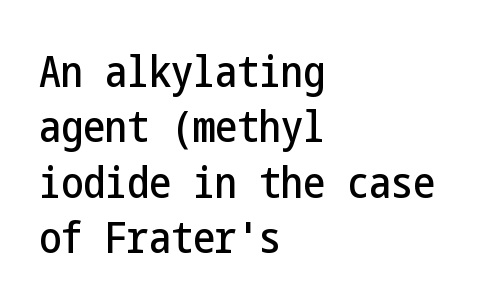
The image shows 44 px condensed sans-serif type, upright; set left-aligned, normal line spacing (1.26x), normal letter spacing, not underlined; low stroke contrast and a medium x-height.
